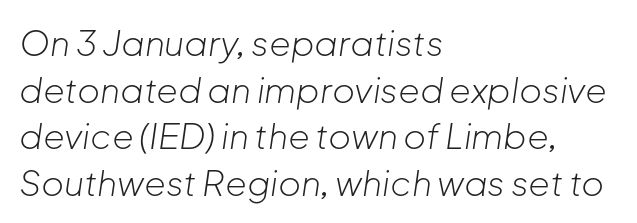
If you drew a line through each stem, it would be angled. The words here are not underlined. No letter is thick-stroked: the sample isn't bold. Line starts are locked; line ends wander.
